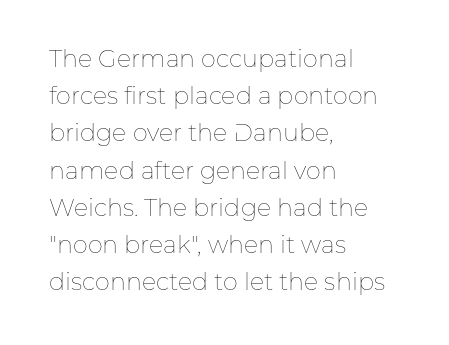
The image shows 24 px text type, upright; set left-aligned, normal line spacing (1.55x), normal letter spacing, not underlined.
